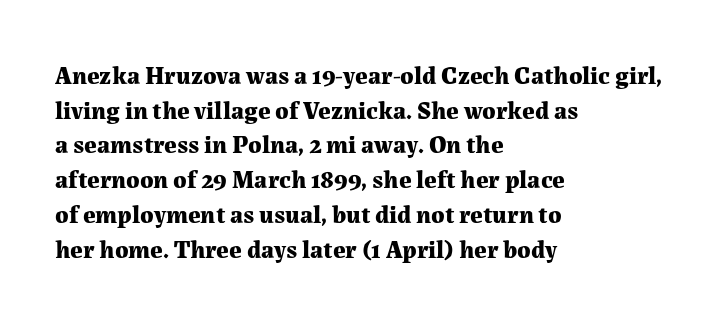
The type sits square on the baseline with zero lean. Summary of weight: heavy, a full bold. Rule under the text: the space is simply empty. Is the letter spacing exaggerated? No — it looks like the ordinary default.
